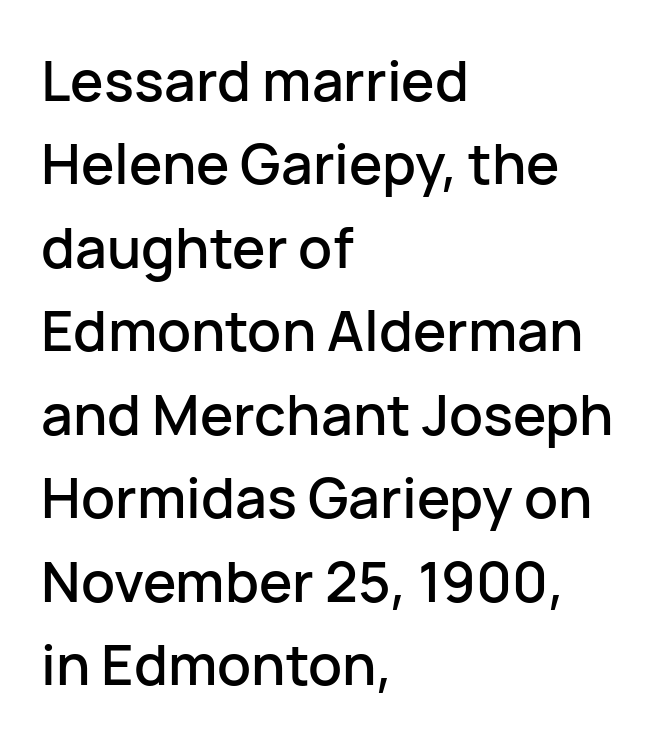
Q: Is the text italic (slanted)? A: No, it is upright.
Q: Is the typeface a serif or a sans-serif typeface? A: Sans-serif.
Q: Is the text underlined? A: No.
Q: How is the paragraph aligned? A: Left-aligned.
Q: Is the spacing between letters normal or unusually wide? A: Normal.
Q: Is the spacing between lines tight, normal or loose? A: Normal.
Q: Width (condensed, normal, or wide)? A: Normal.
Q: Stroke contrast? A: Low.
Q: x-height? A: Medium.
Q: Monospaced? A: No.
